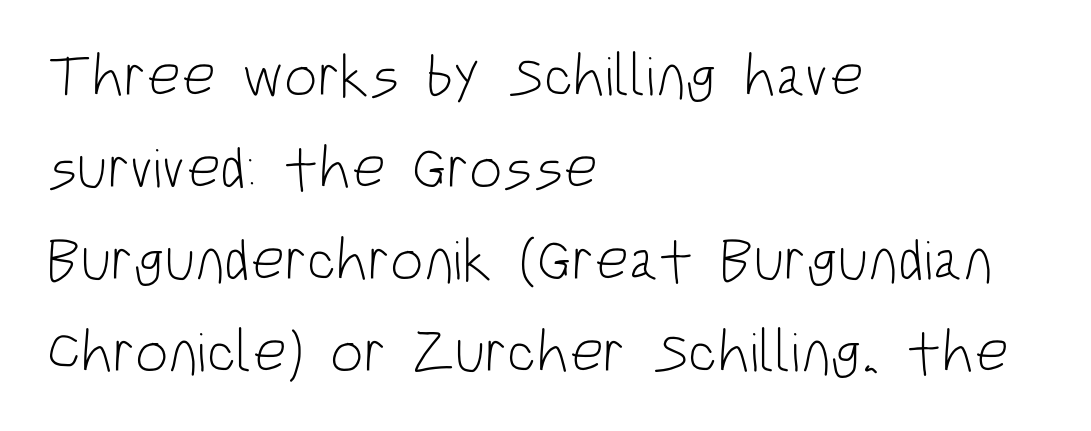
The image shows 59 px light, condensed sans-serif type, upright; set left-aligned, normal line spacing (1.56x), normal letter spacing, not underlined; low stroke contrast and a large x-height.
